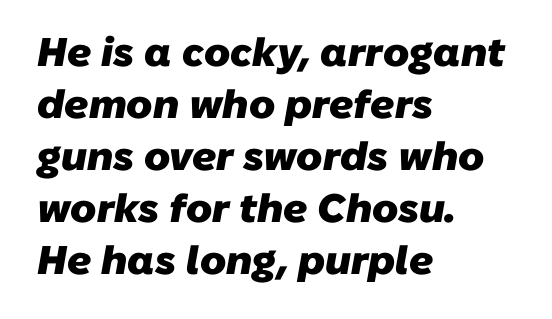
Q: Is the text bold? A: Yes.
Q: Is the typeface a serif or a sans-serif typeface? A: Sans-serif.
Q: Is the text underlined? A: No.
Q: How is the paragraph aligned? A: Left-aligned.
Q: Is the spacing between letters normal or unusually wide? A: Normal.
Q: Is the spacing between lines tight, normal or loose? A: Normal.
Q: Width (condensed, normal, or wide)? A: Normal.
Q: Stroke contrast? A: Low.
Q: x-height? A: Medium.
Q: Monospaced? A: No.
